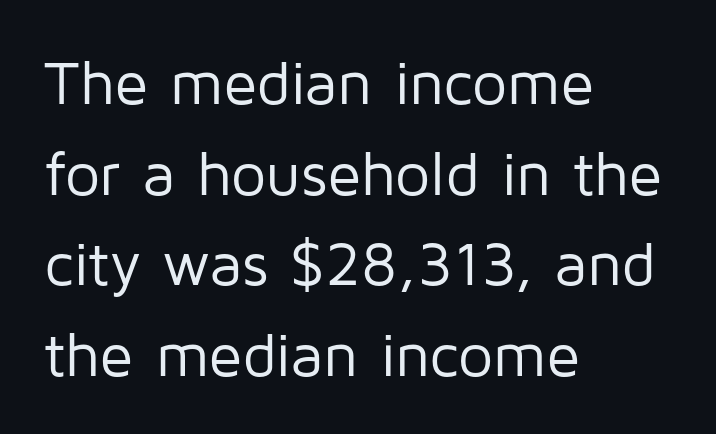
The image shows 62 px regular-weight sans-serif type, upright; set left-aligned, normal line spacing (1.46x), normal letter spacing, not underlined; low stroke contrast and a medium x-height.
